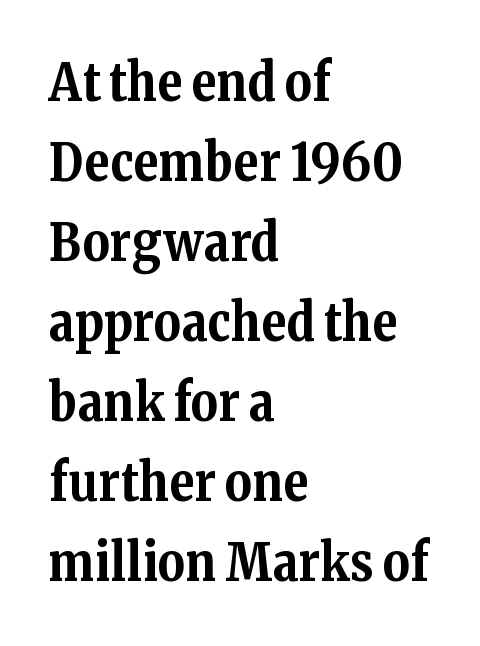
Alignment: flush left. Regarding leading, the lines here are spaced in the standard way. The type sits square on the baseline with zero lean. The rendering uses natural spacing where letterforms have individual widths. Students, this is bold: see how much ink each stroke carries.
